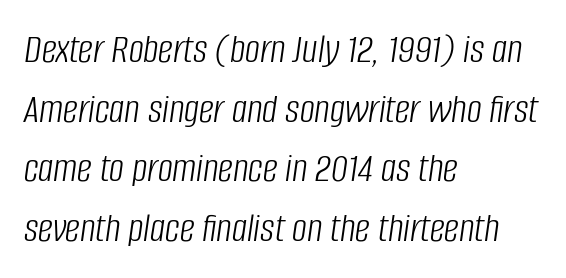
Q: Is the text bold? A: No.
Q: Is the text italic (slanted)? A: Yes, it leans right by about 8 degrees.
Q: Is the text underlined? A: No.
Q: How is the paragraph aligned? A: Left-aligned.
Q: Is the spacing between letters normal or unusually wide? A: Normal.
Q: Is the spacing between lines tight, normal or loose? A: Normal.
Q: Width (condensed, normal, or wide)? A: Condensed.
Q: Stroke contrast? A: Low.
Q: x-height? A: Large.
Q: Monospaced? A: No.
